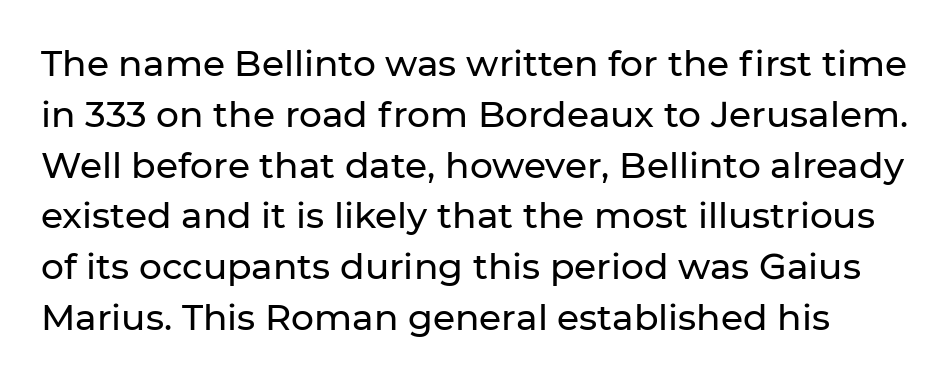
The image shows 36 px sans-serif type, upright; set normal line spacing (1.41x), normal letter spacing, not underlined; low stroke contrast and a medium x-height.
